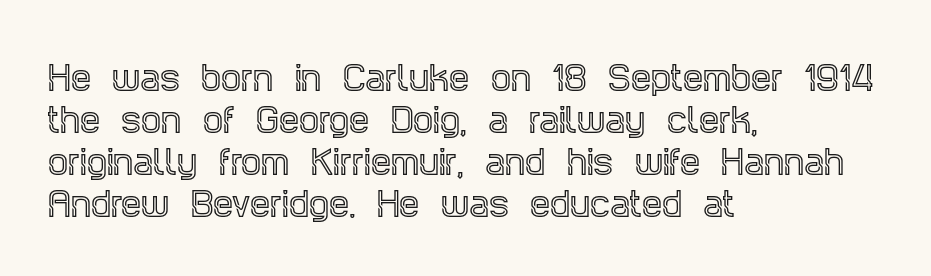
The characters display serif detailing at their extremities. Line starts are locked; line ends wander. Each letter keeps its own natural width here, so spacing adapts to shape. Default kerning and tracking; the words read as compact shapes. Baseline-to-baseline distance is the conventional proportion of letter height. Glance below the letters and you will spot only blank space.
